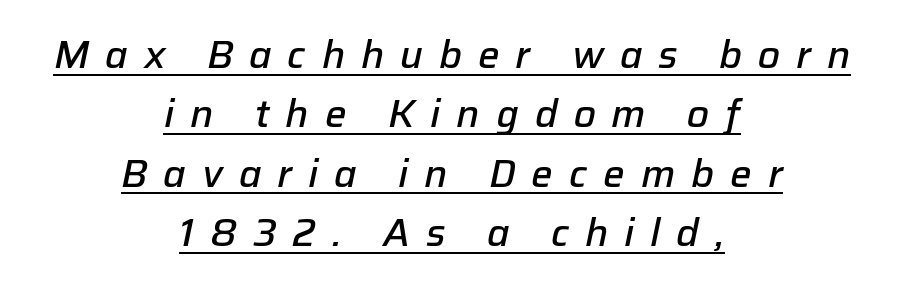
Q: Is the text bold? A: Semi-bold.
Q: Is the text italic (slanted)? A: Yes, it leans right by about 12 degrees.
Q: Is the text underlined? A: Yes.
Q: How is the paragraph aligned? A: Centered.
Q: Is the spacing between letters normal or unusually wide? A: Unusually wide.
Q: Is the spacing between lines tight, normal or loose? A: Normal.
Q: Width (condensed, normal, or wide)? A: Normal.
Q: Stroke contrast? A: Low.
Q: x-height? A: Medium.
Q: Monospaced? A: No.
